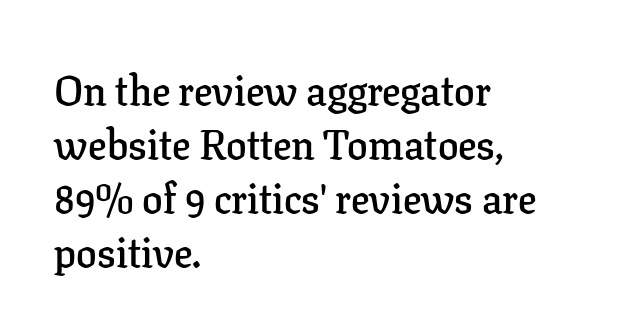
Q: Is the text bold? A: Semi-bold.
Q: Is the text italic (slanted)? A: No, it is upright.
Q: Is the typeface a serif or a sans-serif typeface? A: Serif.
Q: Is the text underlined? A: No.
Q: How is the paragraph aligned? A: Left-aligned.
Q: Is the spacing between letters normal or unusually wide? A: Normal.
Q: Is the spacing between lines tight, normal or loose? A: Normal.
Q: Width (condensed, normal, or wide)? A: Normal.
Q: Stroke contrast? A: Low.
Q: x-height? A: Medium.
Q: Monospaced? A: No.
